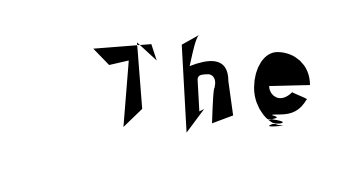
Looks like regular typesetting: each glyph gets only the width it needs. Beneath every word, the page is bare. A typesetter would label this face a sans. This rendering widens character spacing well past its baseline value.
